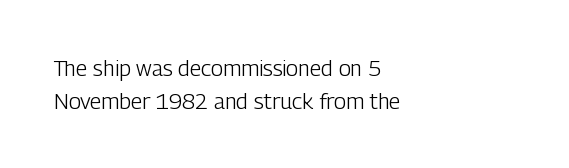
Rows of type keep a routine distance in the vertical direction. The space beneath each line is pristine and unruled. Which margin do the lines hug? The left one — the right edge is uneven. The letterforms sit shoulder to shoulder at normal distance.
